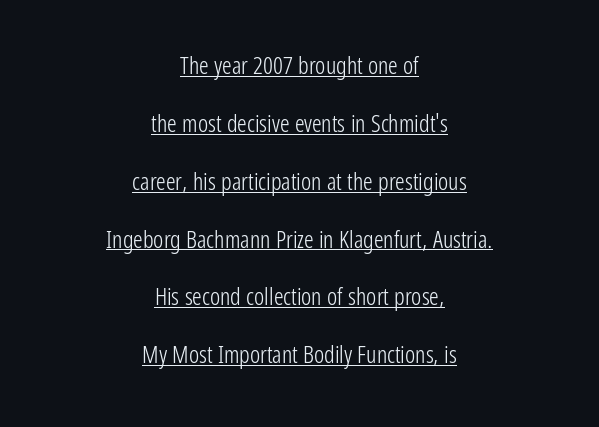
Q: Is the text bold? A: No.
Q: Is the text italic (slanted)? A: No, it is upright.
Q: Is the text underlined? A: Yes.
Q: How is the paragraph aligned? A: Centered.
Q: Is the spacing between letters normal or unusually wide? A: Normal.
Q: Is the spacing between lines tight, normal or loose? A: Loose.
